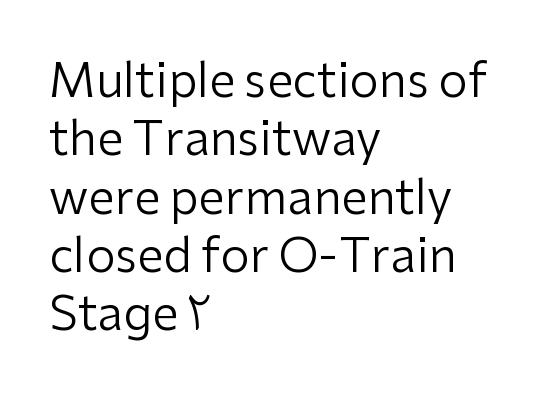
The typography opts for an upright posture over an oblique one. Clear beneath every line of the passage. Stroke mass is kept to a normal reading level or below. Letter spacing: default.
